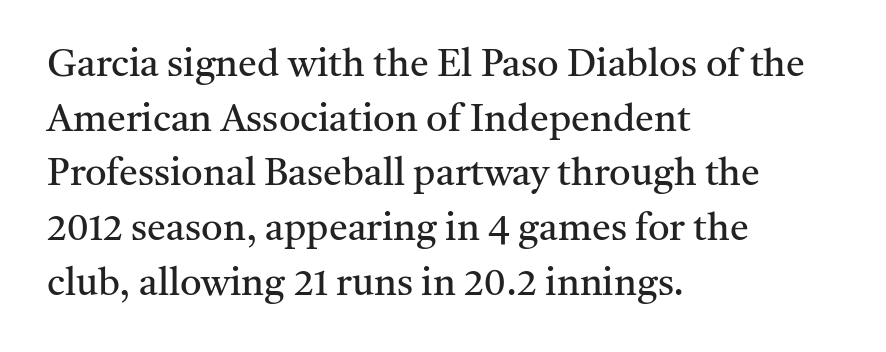
{"serif": "yes", "italic": "no", "bold": "no", "weight": "regular", "width": "normal", "stroke_contrast": "medium", "x_height": "medium", "monospaced": "no", "underline": "no", "align": "left", "line_spacing": "normal", "line_spacing_ratio": 1.44, "letter_spacing": "normal", "letter_spacing_em": 0.0, "glyph_px": 38}
